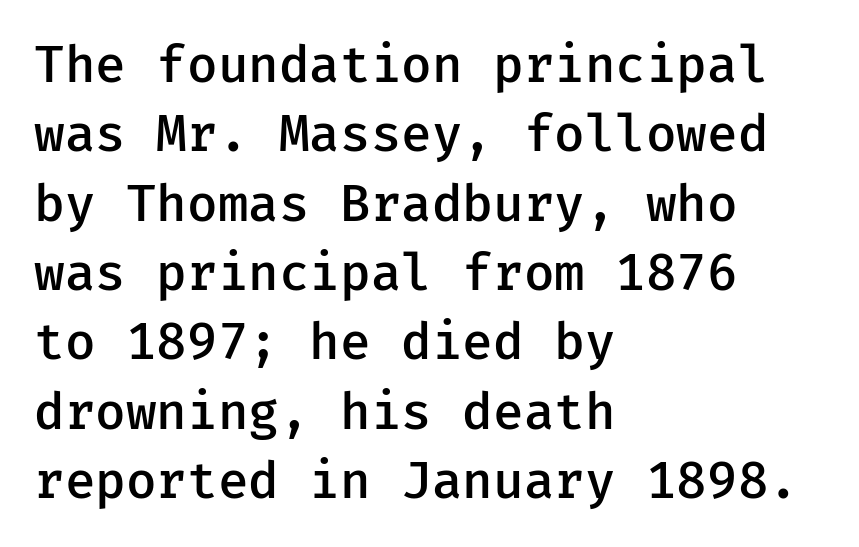
The image shows 51 px semibold sans-serif type, upright; set left-aligned, normal line spacing (1.36x), normal letter spacing, not underlined; low stroke contrast and a medium x-height.
